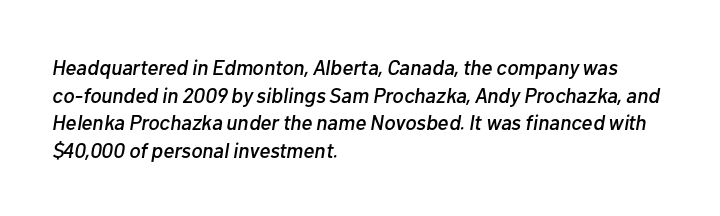
Q: Is the text italic (slanted)? A: Yes, it leans right by about 10 degrees.
Q: Is the text underlined? A: No.
Q: How is the paragraph aligned? A: Left-aligned.
Q: Is the spacing between letters normal or unusually wide? A: Normal.
Q: Is the spacing between lines tight, normal or loose? A: Normal.
